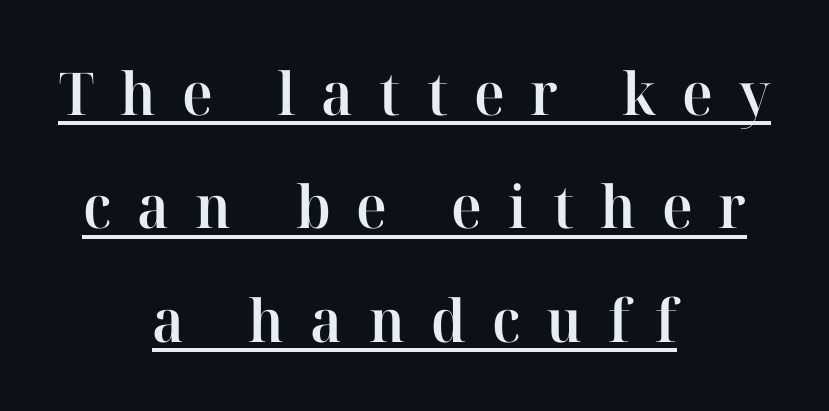
Q: Is the text bold? A: Semi-bold.
Q: Is the text italic (slanted)? A: No, it is upright.
Q: Is the typeface a serif or a sans-serif typeface? A: Serif.
Q: Is the text underlined? A: Yes.
Q: How is the paragraph aligned? A: Centered.
Q: Is the spacing between letters normal or unusually wide? A: Unusually wide.
Q: Is the spacing between lines tight, normal or loose? A: Loose.
Q: Width (condensed, normal, or wide)? A: Normal.
Q: Stroke contrast? A: High.
Q: x-height? A: Medium.
Q: Monospaced? A: No.
